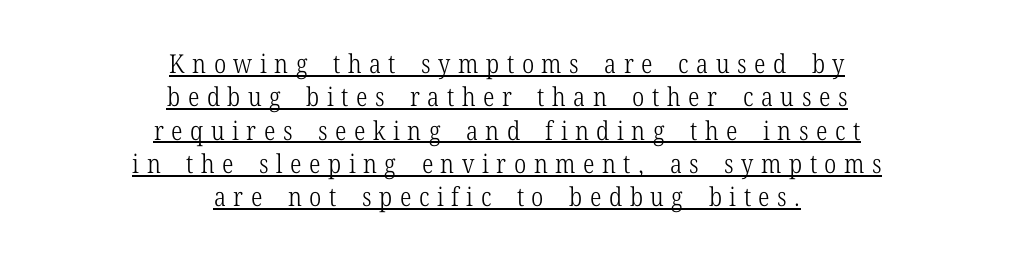
{"italic": "no", "bold": "no", "underline": "yes", "align": "center", "line_spacing": "normal", "line_spacing_ratio": 1.28, "letter_spacing": "wide", "letter_spacing_em": 0.29, "glyph_px": 26}
